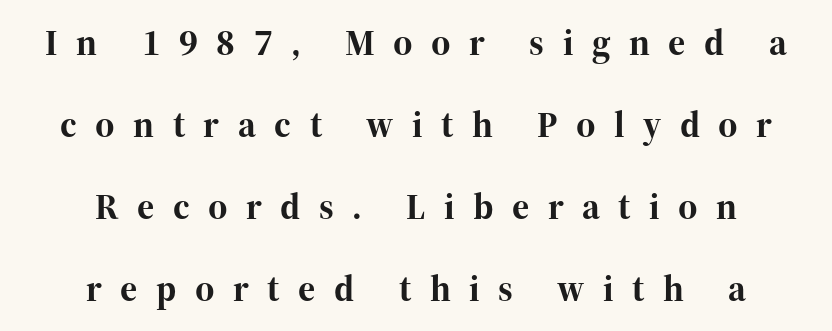
The image shows 37 px bold serif type, upright; set centered, loose line spacing (2.22x), unusually wide letter spacing (+0.5 em), not underlined; high stroke contrast and a medium x-height.
